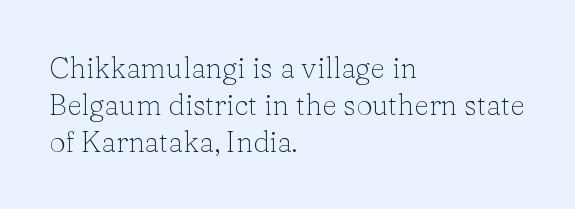
Unlike a clean sans, this face finishes its strokes with serifs. If you drew a line through each stem, it would be perfectly vertical. A typesetter would call this proportional, since set widths differ per character. Students, note that the glyphs here touch the page at normal intervals. Underline: absent.
